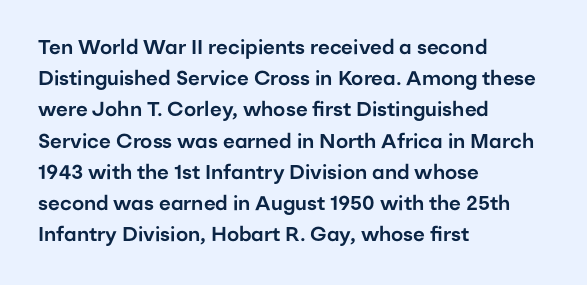
You could call the tracking neutral — neither tight nor loose. No italicization has been applied; the sample stays upright. Just letters on the line, the space beneath them empty. Compared with typical paragraphs, the rows here are spaced about the same.
